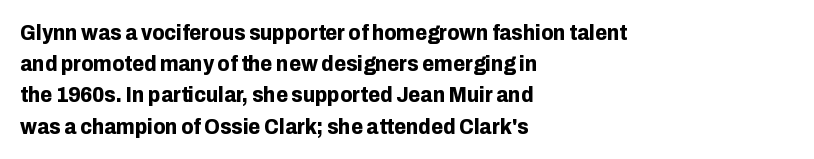
{"italic": "no", "bold": "yes", "underline": "no", "align": "left", "line_spacing": "normal", "line_spacing_ratio": 1.42, "letter_spacing": "normal", "letter_spacing_em": 0.0, "glyph_px": 22}
